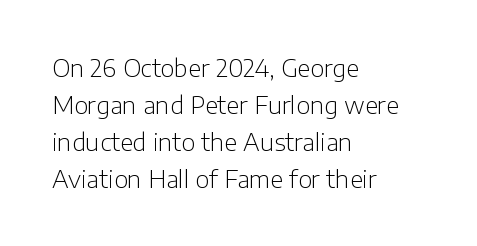
Q: Is the text bold? A: No.
Q: Is the text italic (slanted)? A: No, it is upright.
Q: Is the text underlined? A: No.
Q: How is the paragraph aligned? A: Left-aligned.
Q: Is the spacing between letters normal or unusually wide? A: Normal.
Q: Is the spacing between lines tight, normal or loose? A: Normal.
